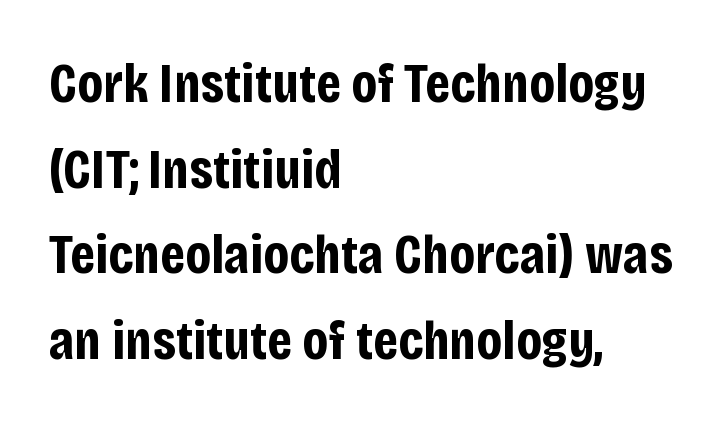
The image shows 56 px bold, condensed sans-serif type, upright; set left-aligned, normal line spacing (1.53x), normal letter spacing, not underlined; low stroke contrast and a large x-height.
